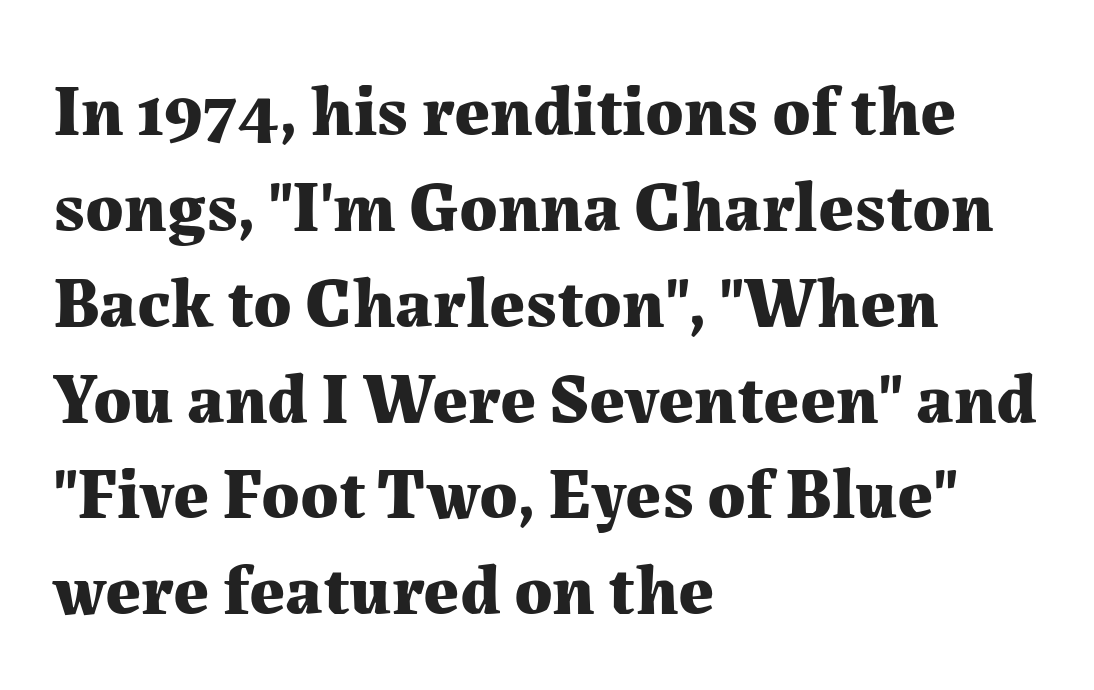
Note the varied advance widths — an 'i' is clearly narrower than an 'm'. Tall strokes in this sample are plumb rather than angled. These lines stack with their left ends in a neat column. The letters are bold, with thick, heavy strokes.
